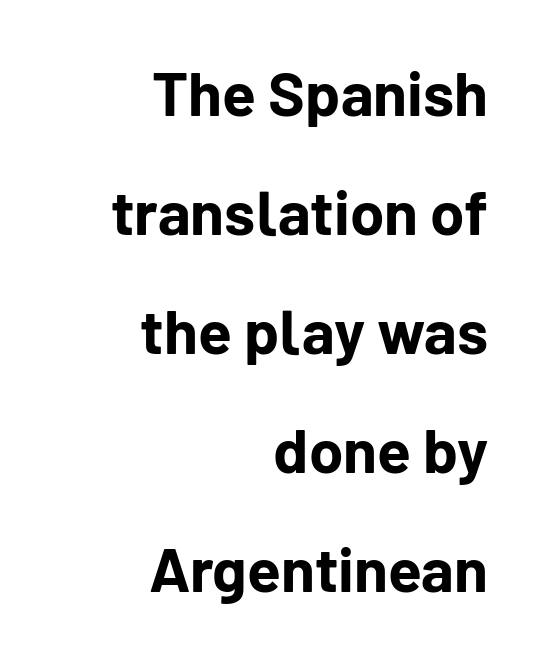
The image shows 62 px bold sans-serif type, upright; set right-aligned, loose line spacing (1.92x), normal letter spacing, not underlined; low stroke contrast and a medium x-height.
